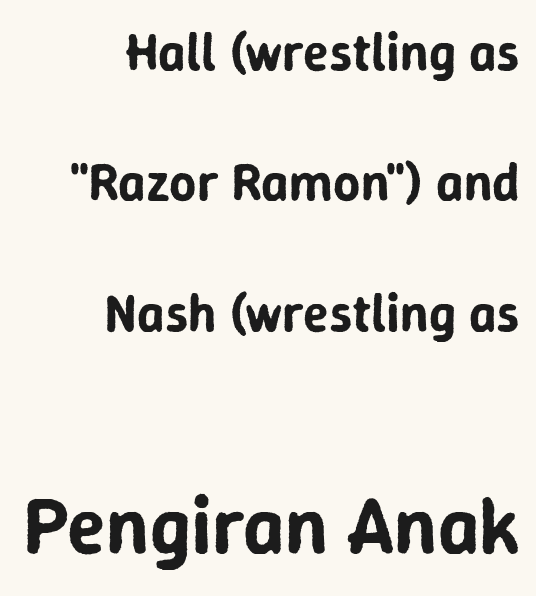
Compared with typical body copy, the letter spacing here is the same. Glance below the letters and you will spot only blank space. Typesetter's note — lower block bumped up in size, upper block left smaller. The specimen reads as upright at a glance.
